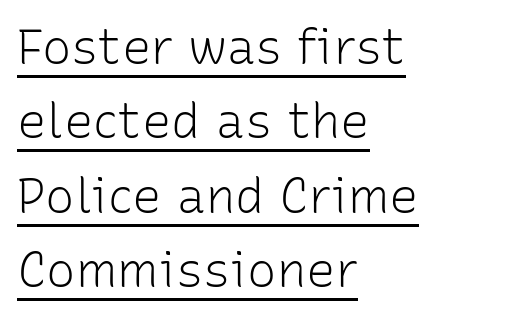
Q: Is the text bold? A: No.
Q: Is the text italic (slanted)? A: No, it is upright.
Q: Is the typeface a serif or a sans-serif typeface? A: Sans-serif.
Q: Is the text underlined? A: Yes.
Q: How is the paragraph aligned? A: Left-aligned.
Q: Is the spacing between letters normal or unusually wide? A: Normal.
Q: Is the spacing between lines tight, normal or loose? A: Normal.
Q: Width (condensed, normal, or wide)? A: Normal.
Q: Stroke contrast? A: Low.
Q: x-height? A: Medium.
Q: Monospaced? A: No.
